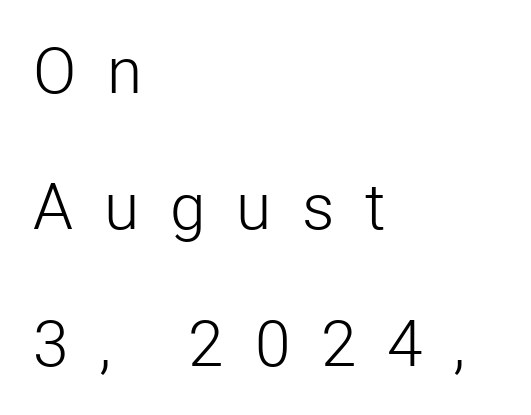
{"serif": "no", "italic": "no", "bold": "no", "weight": "light", "width": "normal", "stroke_contrast": "low", "x_height": "medium", "monospaced": "no", "underline": "no", "align": "left", "line_spacing": "loose", "line_spacing_ratio": 2.13, "letter_spacing": "wide", "letter_spacing_em": 0.48, "glyph_px": 64}
